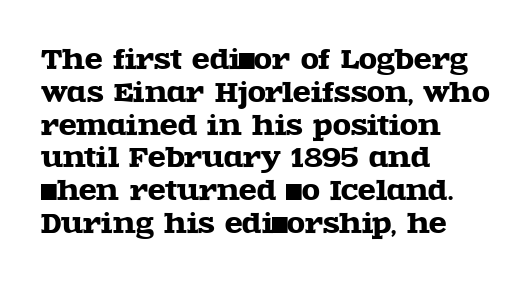
{"italic": "no", "underline": "no", "align": "left", "line_spacing": "normal", "line_spacing_ratio": 1.26, "letter_spacing": "normal", "letter_spacing_em": 0.0, "glyph_px": 26}
